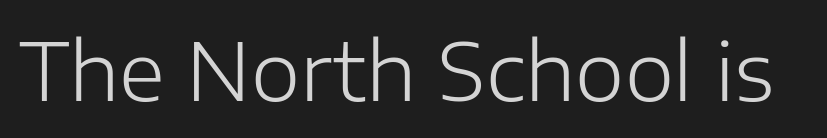
{"serif": "no", "italic": "no", "bold": "no", "weight": "light", "width": "normal", "stroke_contrast": "low", "x_height": "medium", "monospaced": "no", "underline": "no", "letter_spacing": "normal", "letter_spacing_em": 0.0, "glyph_px": 79}
